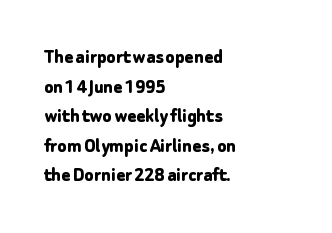
{"italic": "no", "bold": "yes", "underline": "no", "align": "left", "line_spacing": "normal", "line_spacing_ratio": 1.41, "letter_spacing": "normal", "letter_spacing_em": 0.0, "glyph_px": 21}
